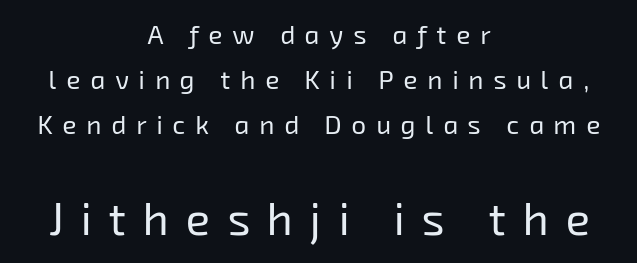
Q: Is the text bold? A: No.
Q: Is the typeface a serif or a sans-serif typeface? A: Sans-serif.
Q: Is the text underlined? A: No.
Q: How is the paragraph aligned? A: Centered.
Q: Is the spacing between letters normal or unusually wide? A: Unusually wide.
Q: Which block of text is set in a larger size, the first (top) or the second (bottom)? A: The second (bottom) one.
Q: Width (condensed, normal, or wide)? A: Normal.
Q: Stroke contrast? A: Low.
Q: x-height? A: Medium.
Q: Monospaced? A: No.
